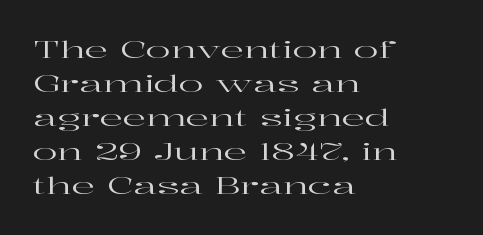
Q: Is the text italic (slanted)? A: No, it is upright.
Q: Is the text underlined? A: No.
Q: How is the paragraph aligned? A: Left-aligned.
Q: Is the spacing between letters normal or unusually wide? A: Normal.
Q: Is the spacing between lines tight, normal or loose? A: Normal.
